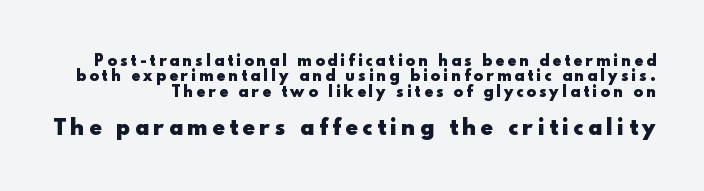
Q: Is the text bold? A: Yes.
Q: Is the text italic (slanted)? A: No, it is upright.
Q: Is the text underlined? A: No.
Q: Is the spacing between letters normal or unusually wide? A: Unusually wide.
Q: Is the spacing between lines tight, normal or loose? A: Tight.
Q: Which block of text is set in a larger size, the first (top) or the second (bottom)? A: The second (bottom) one.
